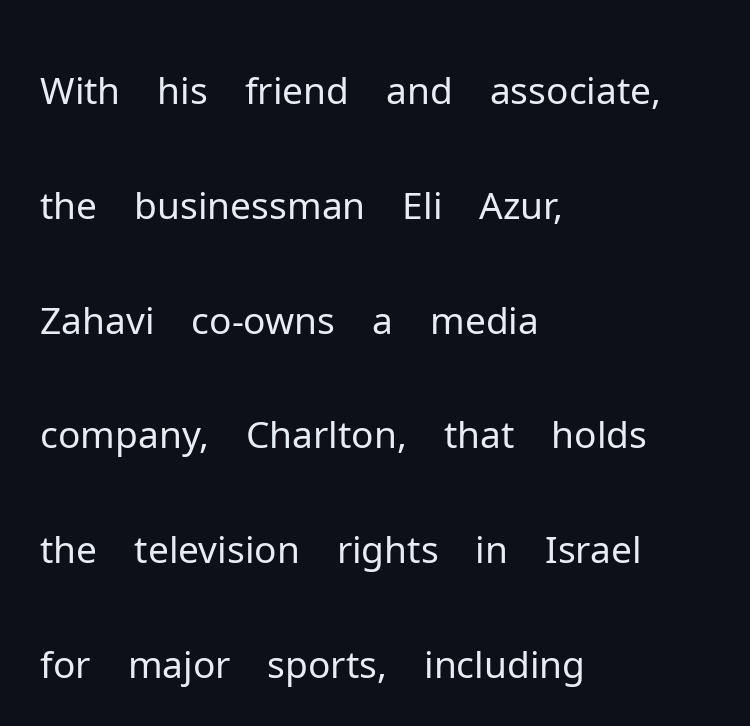
The image shows 76 px light sans-serif type, upright; set left-aligned, normal line spacing (1.51x), normal letter spacing, not underlined; low stroke contrast and a medium x-height.
